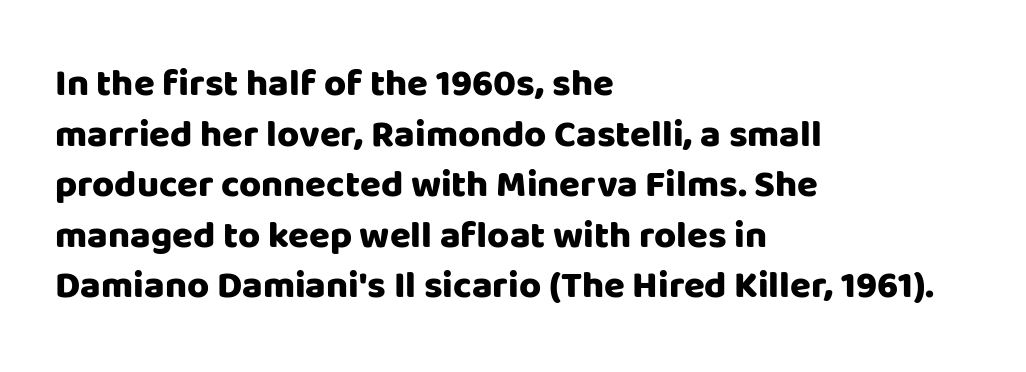
Q: Is the text bold? A: Yes.
Q: Is the text italic (slanted)? A: No, it is upright.
Q: Is the typeface a serif or a sans-serif typeface? A: Sans-serif.
Q: Is the text underlined? A: No.
Q: How is the paragraph aligned? A: Left-aligned.
Q: Is the spacing between letters normal or unusually wide? A: Normal.
Q: Is the spacing between lines tight, normal or loose? A: Normal.
Q: Width (condensed, normal, or wide)? A: Normal.
Q: Stroke contrast? A: Low.
Q: x-height? A: Large.
Q: Monospaced? A: No.
